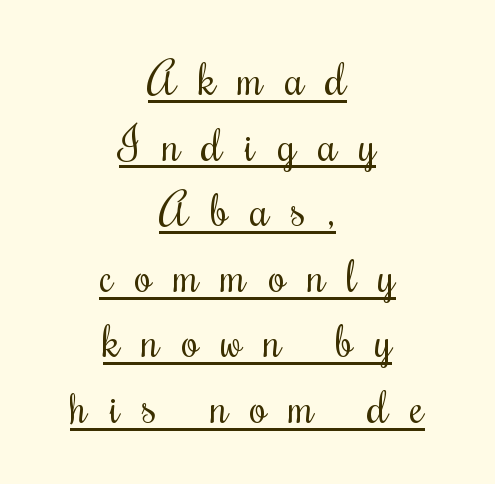
Weight: regular or lighter. This sample uses expanded letter spacing, leaving extra air between glyphs. The rows are spaced the way most documents space them.
